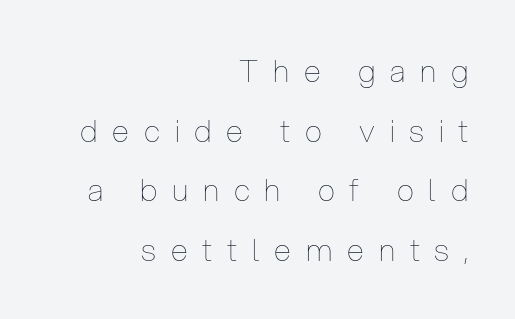
{"italic": "no", "bold": "no", "weight": "thin", "width": "condensed", "stroke_contrast": "low", "x_height": "medium", "monospaced": "no", "underline": "no", "align": "right", "line_spacing": "loose", "line_spacing_ratio": 1.92, "letter_spacing": "wide", "letter_spacing_em": 0.48, "glyph_px": 31}
